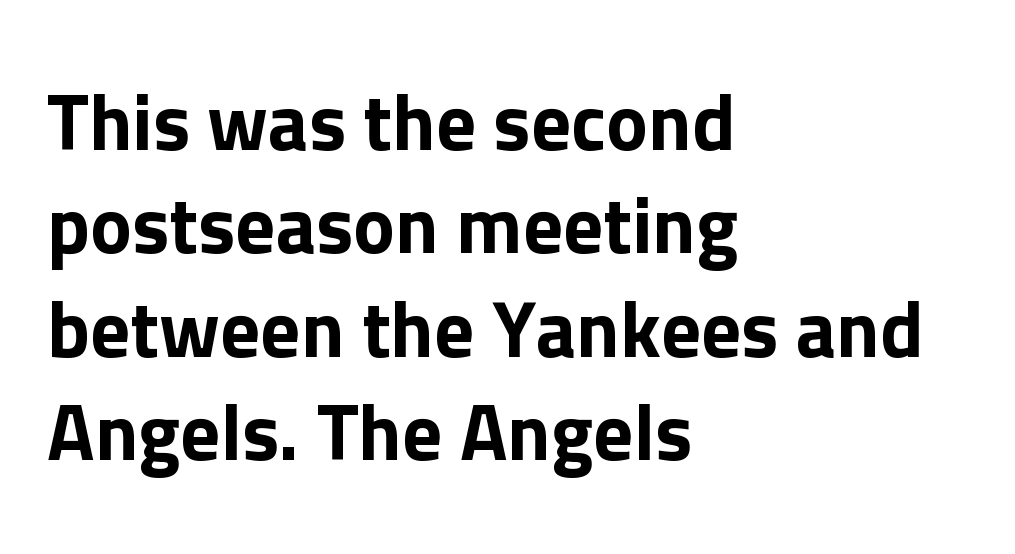
The lines are quadded left. Here the glyphs are tracked normally, forming tight word shapes. Does the type have serifs? No, each stem ends abruptly. Plain, unruled lines of type. Character widths vary here, with narrow letters taking less room than wide ones.
